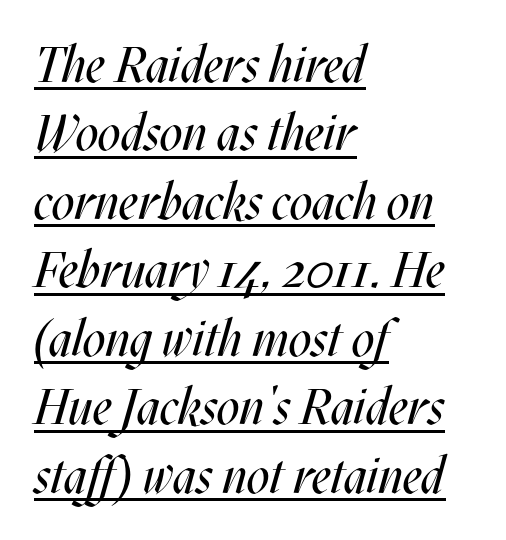
The image shows 50 px regular-weight, condensed type, italic (leaning right); set left-aligned, normal line spacing (1.37x), normal letter spacing, underlined; medium stroke contrast and a large x-height.
